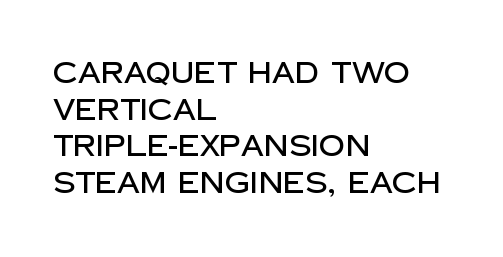
The image shows 29 px sans-serif type, upright; set left-aligned, normal line spacing (1.26x), normal letter spacing, not underlined; low stroke contrast and a large x-height.
